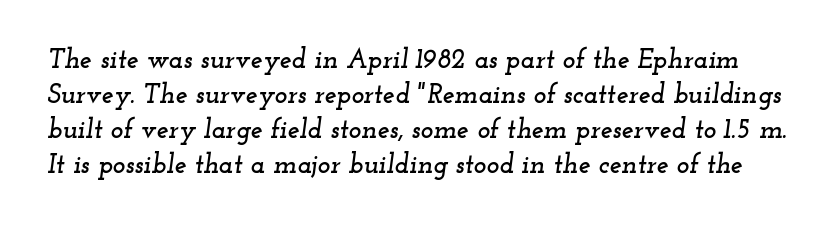
The image shows 27 px text type, italic (leaning right); set normal line spacing (1.3x), normal letter spacing, not underlined.
